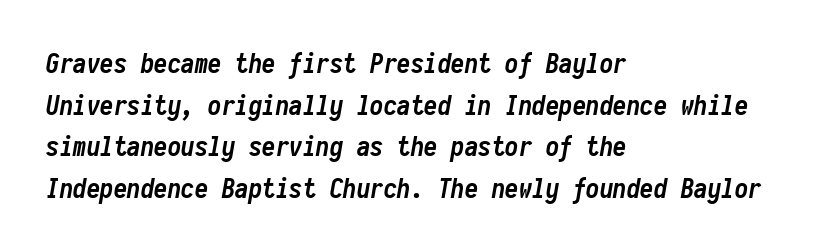
Q: Is the text bold? A: Yes.
Q: Is the text italic (slanted)? A: Yes, it leans right by about 10 degrees.
Q: Is the text underlined? A: No.
Q: How is the paragraph aligned? A: Left-aligned.
Q: Is the spacing between letters normal or unusually wide? A: Normal.
Q: Is the spacing between lines tight, normal or loose? A: Normal.
